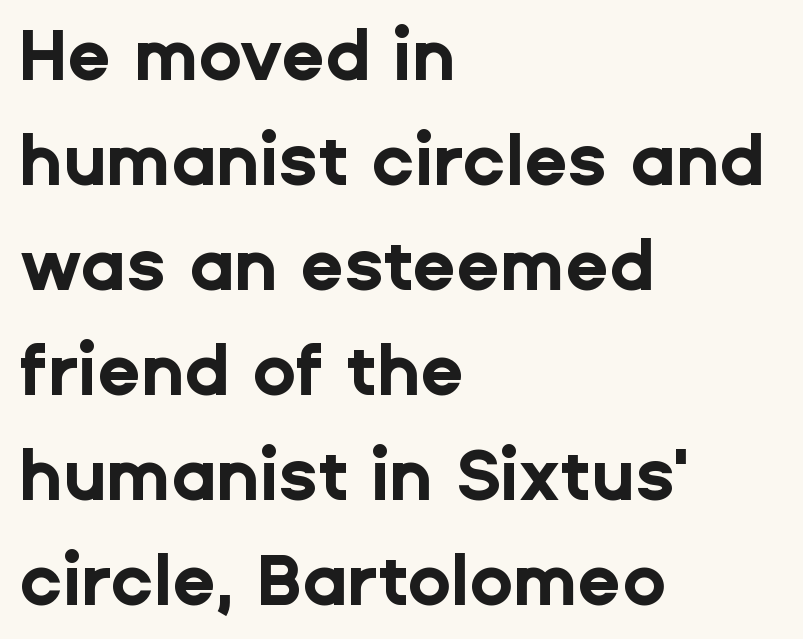
Q: Is the text bold? A: Yes.
Q: Is the text italic (slanted)? A: No, it is upright.
Q: Is the typeface a serif or a sans-serif typeface? A: Sans-serif.
Q: Is the text underlined? A: No.
Q: How is the paragraph aligned? A: Left-aligned.
Q: Is the spacing between letters normal or unusually wide? A: Normal.
Q: Is the spacing between lines tight, normal or loose? A: Normal.
Q: Width (condensed, normal, or wide)? A: Normal.
Q: Stroke contrast? A: Low.
Q: x-height? A: Medium.
Q: Monospaced? A: No.
